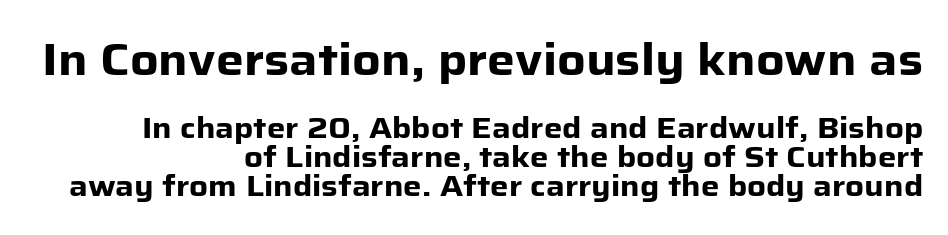
Is this a fixed-width face? No — the glyphs have proportional, varying widths. Only glyphs here, with clear space below each row. The paragraph has a hard right edge and a soft left edge. Look at the bottom of the vertical strokes: they stop flat, with no serifs.
